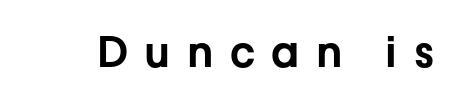
Do the characters align in a grid? No, the font is proportional. Ascenders rise straight up at ninety degrees. The gap between lines stays unmarked. The letters carry no serifs — their stems end cleanly without finishing strokes. The tracking reads as deliberately expanded to a designer's eye.
